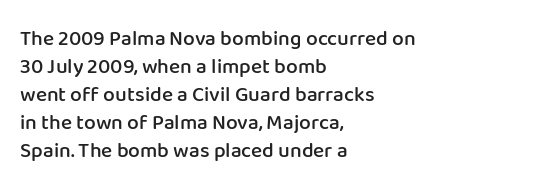
This is moderately heavy type, rendered in semibold. The baseline area is clear. The horizontal fit of the characters is conventional and even. Layout note: lines flush left.
